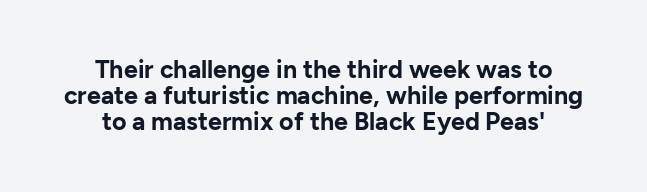
The letters are bold, with thick, heavy strokes. The compositor balanced each line on the midline. The font's upright variant was chosen for this text. Has an underline been added? It has not. Here the glyphs are tracked normally, forming tight word shapes.
